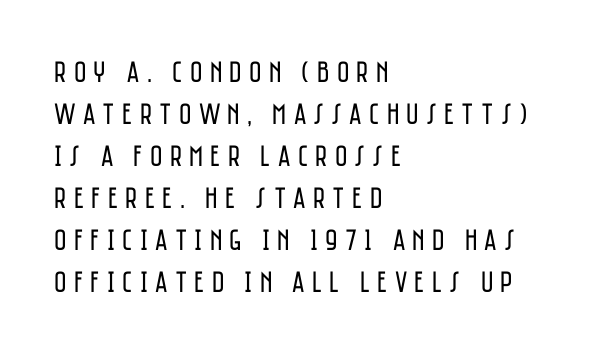
The image shows 30 px regular-weight, condensed sans-serif type, upright; set left-aligned, normal line spacing (1.4x), unusually wide letter spacing (+0.24 em), not underlined; low stroke contrast and a large x-height.
